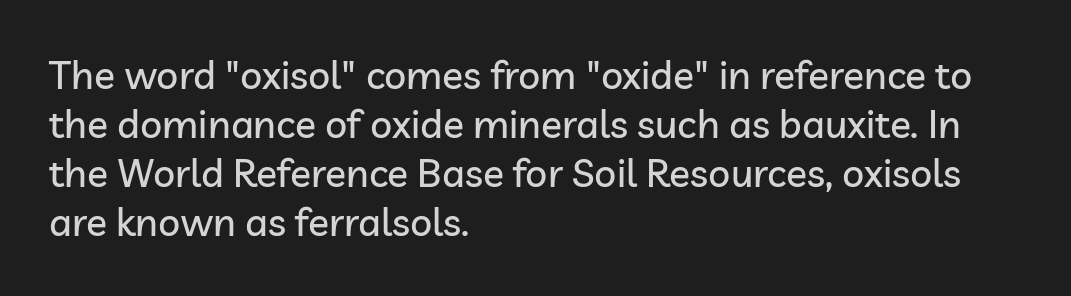
{"serif": "no", "italic": "no", "width": "normal", "stroke_contrast": "low", "x_height": "medium", "monospaced": "no", "underline": "no", "align": "left", "line_spacing": "normal", "line_spacing_ratio": 1.26, "letter_spacing": "normal", "letter_spacing_em": 0.0, "glyph_px": 39}
